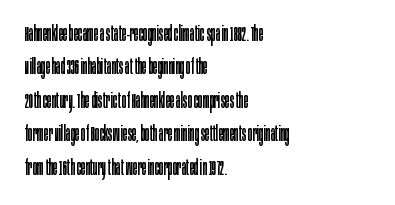
How would I describe the line gaps? Plain and ordinary. Weight: in the light-to-regular range. The type is set solid horizontally, with unmodified tracking. The lines are quadded left.
